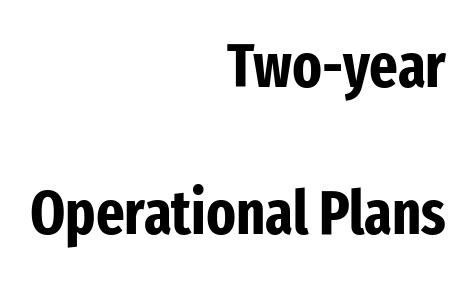
Q: Is the text bold? A: Yes.
Q: Is the text italic (slanted)? A: No, it is upright.
Q: Is the typeface a serif or a sans-serif typeface? A: Sans-serif.
Q: Is the text underlined? A: No.
Q: How is the paragraph aligned? A: Right-aligned.
Q: Is the spacing between letters normal or unusually wide? A: Normal.
Q: Is the spacing between lines tight, normal or loose? A: Loose.
Q: Width (condensed, normal, or wide)? A: Condensed.
Q: Stroke contrast? A: Low.
Q: x-height? A: Medium.
Q: Monospaced? A: No.
